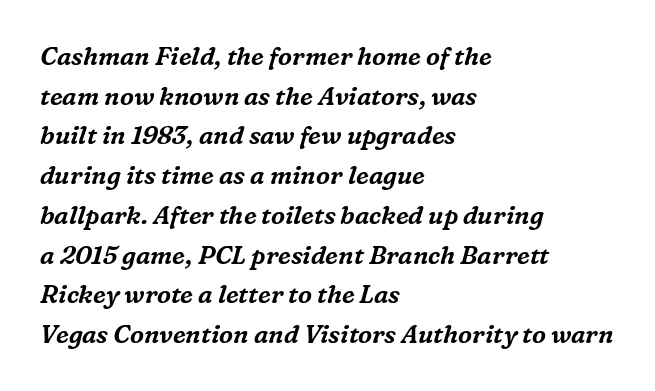
Is the type slanted? Yes — the strokes lean at a clear angle. The glyphs are unaccompanied by any horizontal stroke below them. The rag falls on the right side of this text block. Students, note that the glyphs here touch the page at normal intervals. This block has exactly the height ordinary leading produces.
